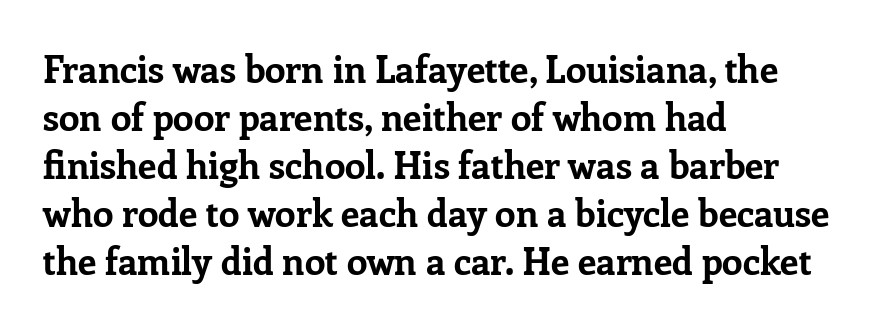
Each row of text sits above clean, open space. The axis of the letterforms is exactly vertical. Typesetter's note: full bold, strokes at maximum text heaviness. Are there feet on the stems? There are — it's a serif. This sample has the flowing, uneven cadence of proportional lettering.
